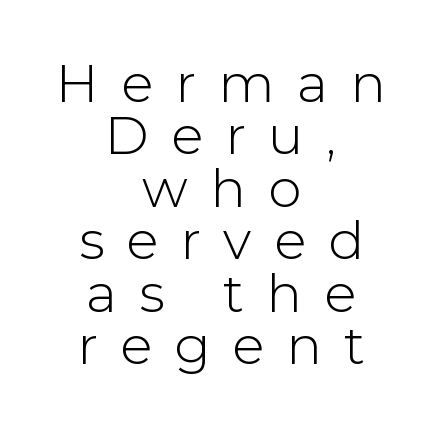
The image shows 53 px light sans-serif type, upright; set centered, tight line spacing (0.99x), unusually wide letter spacing (+0.42 em), not underlined; low stroke contrast and a medium x-height.
